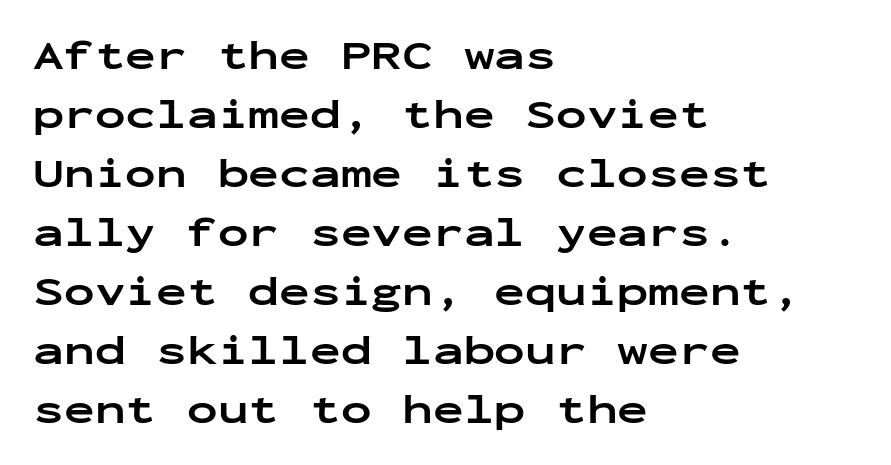
Q: Is the text bold? A: Yes.
Q: Is the text italic (slanted)? A: No, it is upright.
Q: Is the typeface a serif or a sans-serif typeface? A: Sans-serif.
Q: Is the text underlined? A: No.
Q: How is the paragraph aligned? A: Left-aligned.
Q: Is the spacing between letters normal or unusually wide? A: Normal.
Q: Is the spacing between lines tight, normal or loose? A: Normal.
Q: Width (condensed, normal, or wide)? A: Wide.
Q: Stroke contrast? A: Low.
Q: x-height? A: Medium.
Q: Monospaced? A: Yes.
